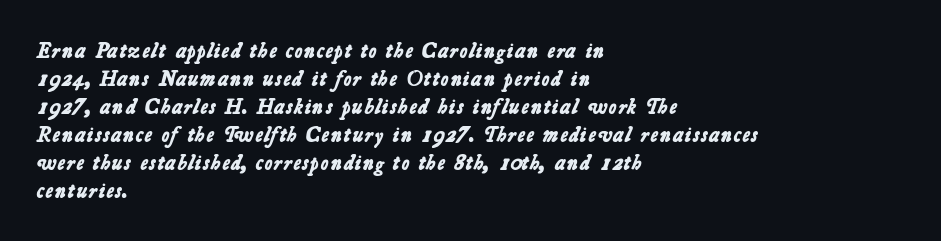
Short and long lines alike share a common starting point at left. Every letter is thick-stroked: bold, no question. Interline gaps are of average width in this sample. Quick note: underline off.
